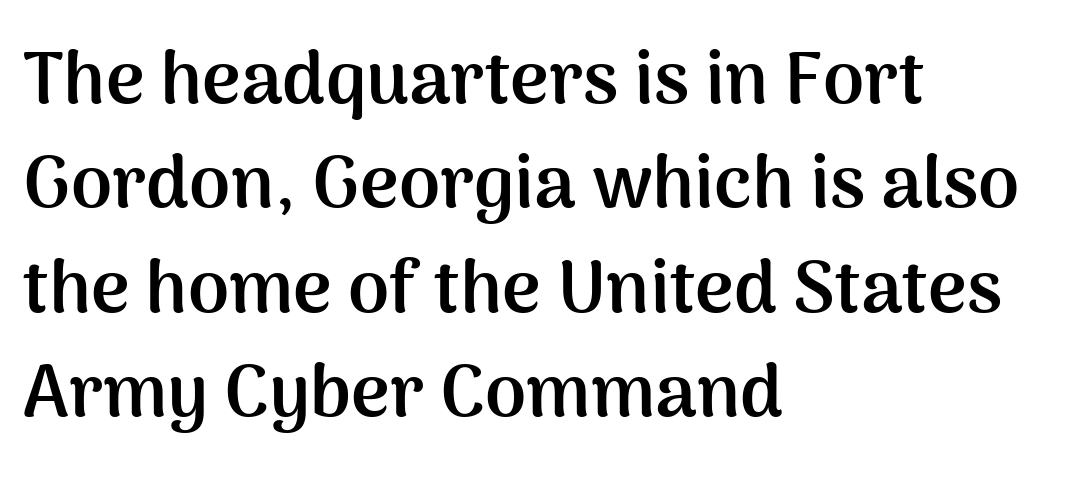
Q: Is the text bold? A: Yes.
Q: Is the text italic (slanted)? A: No, it is upright.
Q: Is the typeface a serif or a sans-serif typeface? A: Sans-serif.
Q: Is the text underlined? A: No.
Q: How is the paragraph aligned? A: Left-aligned.
Q: Is the spacing between letters normal or unusually wide? A: Normal.
Q: Is the spacing between lines tight, normal or loose? A: Normal.
Q: Width (condensed, normal, or wide)? A: Normal.
Q: Stroke contrast? A: Medium.
Q: x-height? A: Medium.
Q: Monospaced? A: No.
